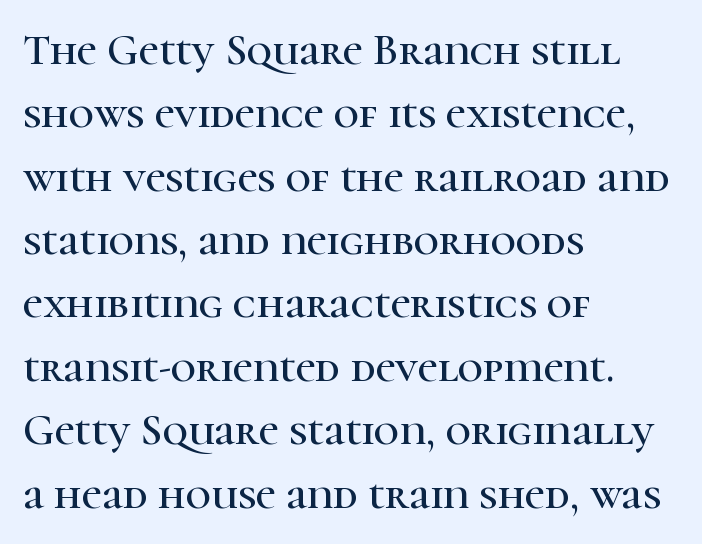
The image shows 44 px serif type, upright; set left-aligned, normal line spacing (1.44x), normal letter spacing, not underlined; high stroke contrast and a medium x-height.
